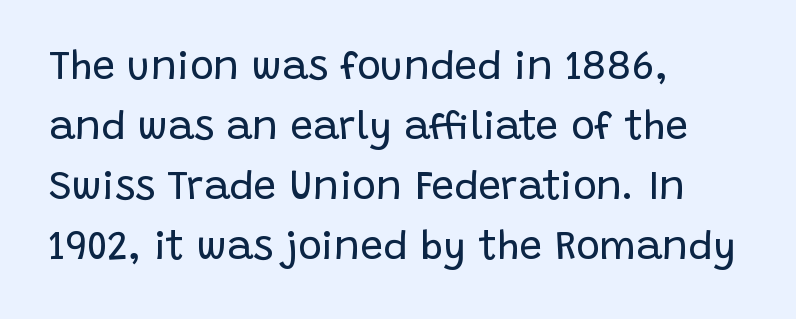
Q: Is the text bold? A: No.
Q: Is the text italic (slanted)? A: No, it is upright.
Q: Is the typeface a serif or a sans-serif typeface? A: Sans-serif.
Q: Is the text underlined? A: No.
Q: How is the paragraph aligned? A: Left-aligned.
Q: Is the spacing between letters normal or unusually wide? A: Normal.
Q: Is the spacing between lines tight, normal or loose? A: Normal.
Q: Width (condensed, normal, or wide)? A: Normal.
Q: Stroke contrast? A: Low.
Q: x-height? A: Large.
Q: Monospaced? A: No.
